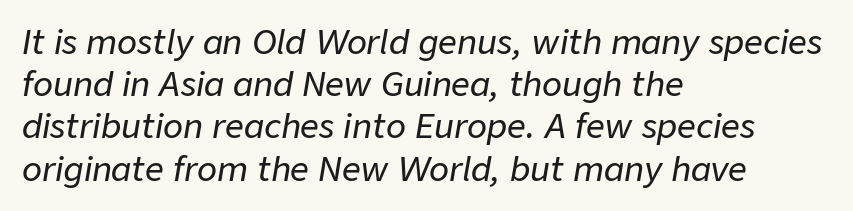
Decoration check: the copy has no underline. Words appear dense and cohesive because spacing is normal. Each letter keeps its own natural width here, so spacing adapts to shape. The ragged edge is on the right, which tells us the setting is flush left. These lines sit exactly where default settings would place them. The specimen reads as italic at a glance.
